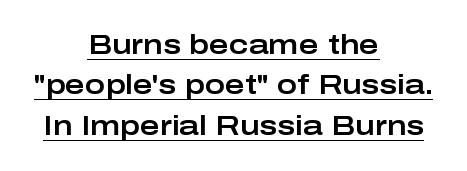
Underline: present. A typesetter would mark this as roman, not italic. Baseline-to-baseline distance is the conventional proportion of letter height. Compared with a flush-left layout, this one balances lines on the center instead.
